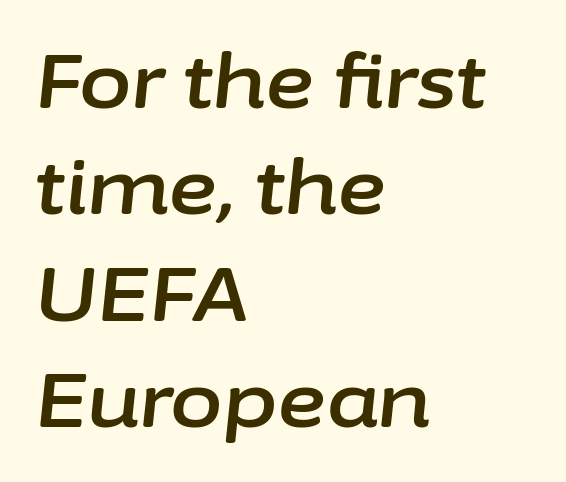
Evenly set lines give the paragraph a standard silhouette. One-word summary of the alignment: left. In terms of letterspacing, this is plain default setting. Rule under the text: the space is simply empty. The face used here is proportionally spaced, like ordinary book or web type.
